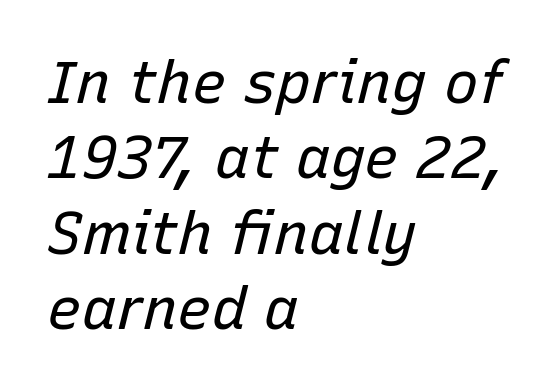
{"italic": "yes", "lean": "right", "slant_degrees": 15, "bold": "no", "weight": "regular", "width": "normal", "stroke_contrast": "low", "x_height": "medium", "monospaced": "no", "underline": "no", "align": "left", "line_spacing": "normal", "line_spacing_ratio": 1.3, "letter_spacing": "normal", "letter_spacing_em": 0.0, "glyph_px": 58}
